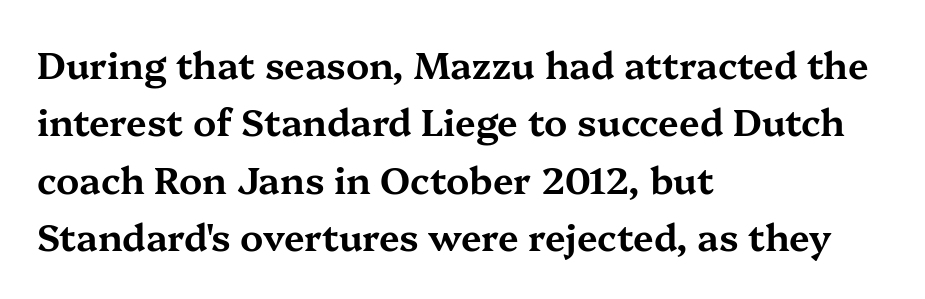
Q: Is the text italic (slanted)? A: No, it is upright.
Q: Is the typeface a serif or a sans-serif typeface? A: Serif.
Q: Is the text underlined? A: No.
Q: How is the paragraph aligned? A: Left-aligned.
Q: Is the spacing between letters normal or unusually wide? A: Normal.
Q: Is the spacing between lines tight, normal or loose? A: Normal.
Q: Width (condensed, normal, or wide)? A: Wide.
Q: Stroke contrast? A: Medium.
Q: x-height? A: Medium.
Q: Monospaced? A: No.
